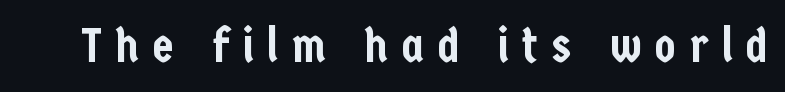
The image shows 48 px condensed sans-serif type, upright; set unusually wide letter spacing (+0.28 em), not underlined; low stroke contrast and a medium x-height.
